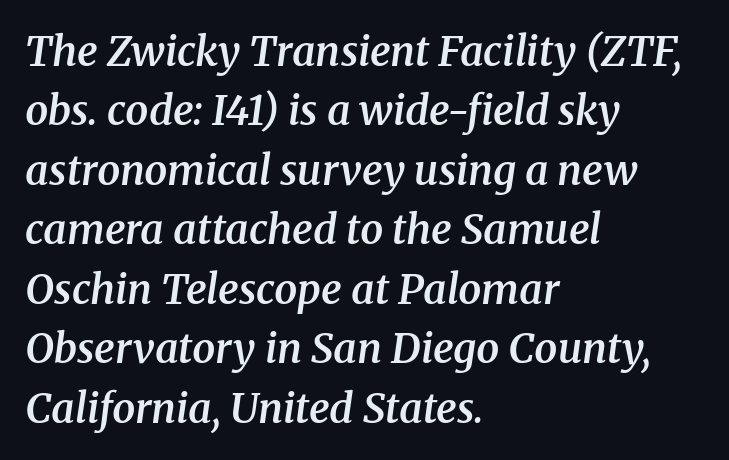
The image shows 41 px semibold serif type, italic (leaning right); set left-aligned, normal line spacing (1.45x), normal letter spacing, not underlined; medium stroke contrast and a medium x-height.
